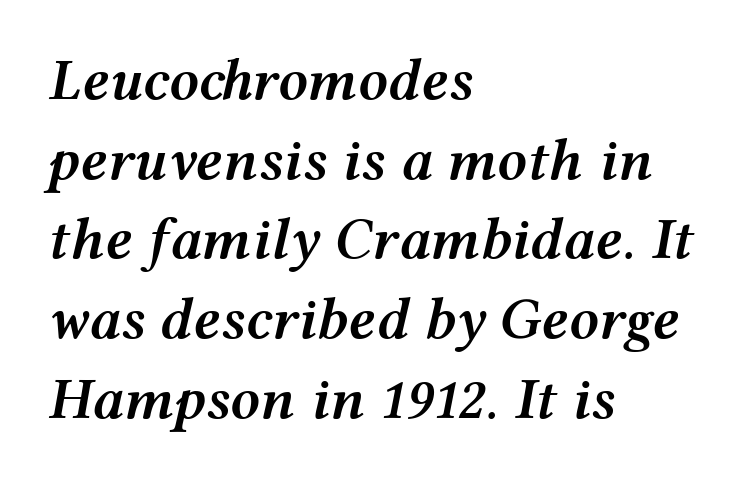
Q: Is the text bold? A: Semi-bold.
Q: Is the text italic (slanted)? A: Yes, it leans right by about 12 degrees.
Q: Is the text underlined? A: No.
Q: How is the paragraph aligned? A: Left-aligned.
Q: Is the spacing between letters normal or unusually wide? A: Normal.
Q: Is the spacing between lines tight, normal or loose? A: Normal.
Q: Width (condensed, normal, or wide)? A: Wide.
Q: Stroke contrast? A: Medium.
Q: x-height? A: Medium.
Q: Monospaced? A: No.
